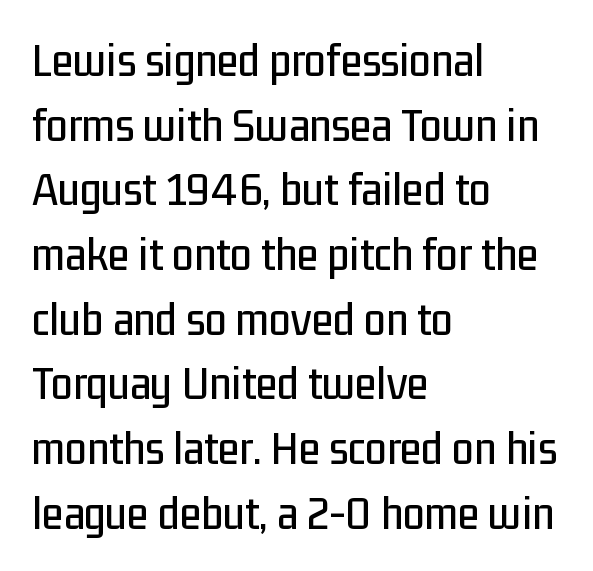
Q: Is the text italic (slanted)? A: No, it is upright.
Q: Is the typeface a serif or a sans-serif typeface? A: Sans-serif.
Q: Is the text underlined? A: No.
Q: How is the paragraph aligned? A: Left-aligned.
Q: Is the spacing between letters normal or unusually wide? A: Normal.
Q: Is the spacing between lines tight, normal or loose? A: Normal.
Q: Width (condensed, normal, or wide)? A: Condensed.
Q: Stroke contrast? A: Low.
Q: x-height? A: Medium.
Q: Monospaced? A: No.
